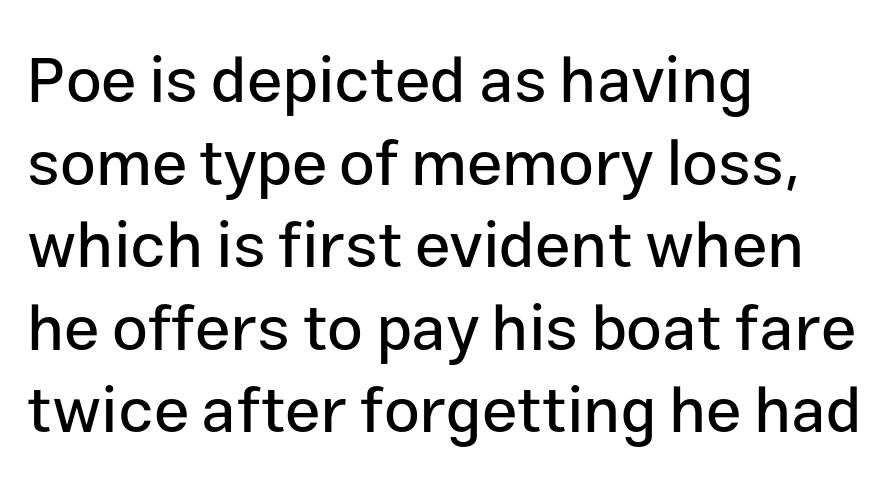
No feet cap the strokes, marking this as sans-serif type. In terms of letterspacing, this is plain default setting. Honestly, the row spacing looks completely unremarkable. Character widths vary here, with narrow letters taking less room than wide ones. Any mark beneath the type? The region is blank. All the whitespace from short lines collects on the right.
